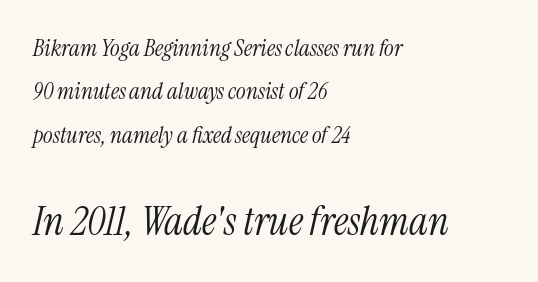
{"serif": "yes", "italic": "yes", "lean": "right", "slant_degrees": 13, "bold": "no", "weight": "light", "width": "condensed", "stroke_contrast": "medium", "x_height": "medium", "monospaced": "no", "underline": "no", "align": "left", "line_spacing_ratio": 1.89, "letter_spacing": "normal", "letter_spacing_em": 0.0, "larger_block": "second", "size_ratio": 1.74, "glyph_px": 40}
